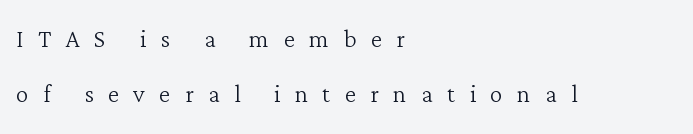
The image shows 32 px light serif type, upright; set left-aligned, line spacing 1.71x, unusually wide letter spacing (+0.45 em), not underlined; low stroke contrast and a medium x-height.
